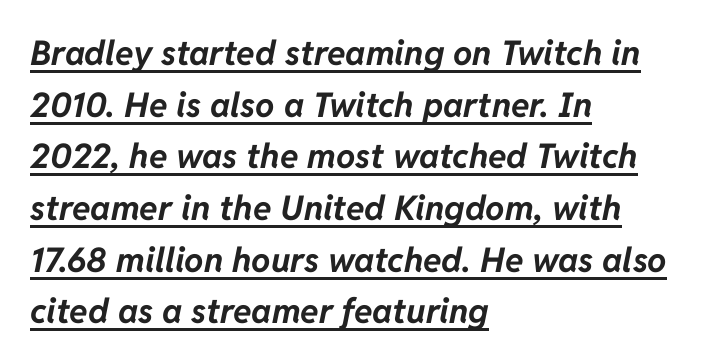
Q: Is the text bold? A: Yes.
Q: Is the text italic (slanted)? A: Yes, it leans right by about 11 degrees.
Q: Is the text underlined? A: Yes.
Q: How is the paragraph aligned? A: Left-aligned.
Q: Is the spacing between letters normal or unusually wide? A: Normal.
Q: Is the spacing between lines tight, normal or loose? A: Normal.
Q: Width (condensed, normal, or wide)? A: Normal.
Q: Stroke contrast? A: Low.
Q: x-height? A: Medium.
Q: Monospaced? A: No.
